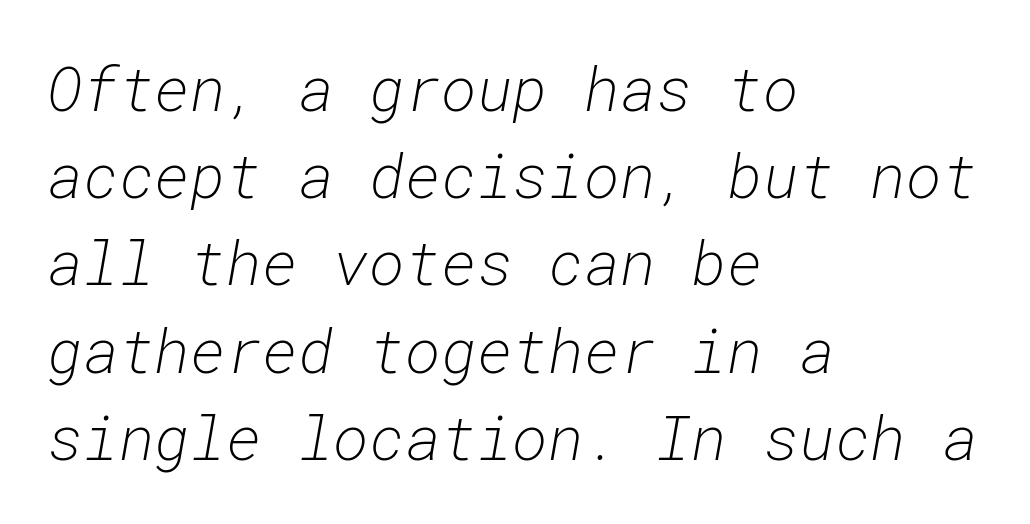
Q: Is the text bold? A: No.
Q: Is the text italic (slanted)? A: Yes, it leans right by about 10 degrees.
Q: Is the text underlined? A: No.
Q: How is the paragraph aligned? A: Left-aligned.
Q: Is the spacing between letters normal or unusually wide? A: Normal.
Q: Is the spacing between lines tight, normal or loose? A: Normal.
Q: Width (condensed, normal, or wide)? A: Normal.
Q: Stroke contrast? A: Low.
Q: x-height? A: Medium.
Q: Monospaced? A: Yes.
